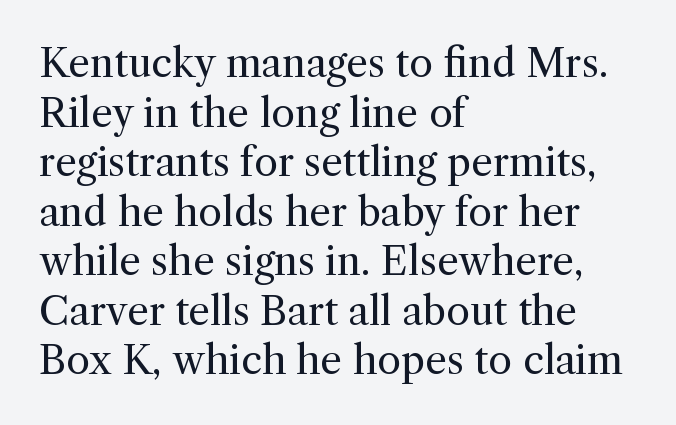
{"serif": "yes", "italic": "no", "bold": "no", "weight": "regular", "width": "normal", "x_height": "medium", "monospaced": "no", "underline": "no", "align": "left", "line_spacing": "normal", "line_spacing_ratio": 1.27, "letter_spacing": "normal", "letter_spacing_em": 0.0, "glyph_px": 39}
